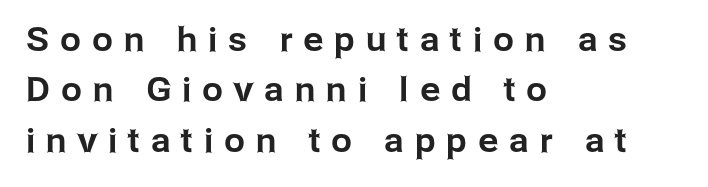
Clear beneath every line of the passage. Alignment: flush left. When letters stand straight like this, we call the style roman or upright. No feet cap the strokes, marking this as sans-serif type.
